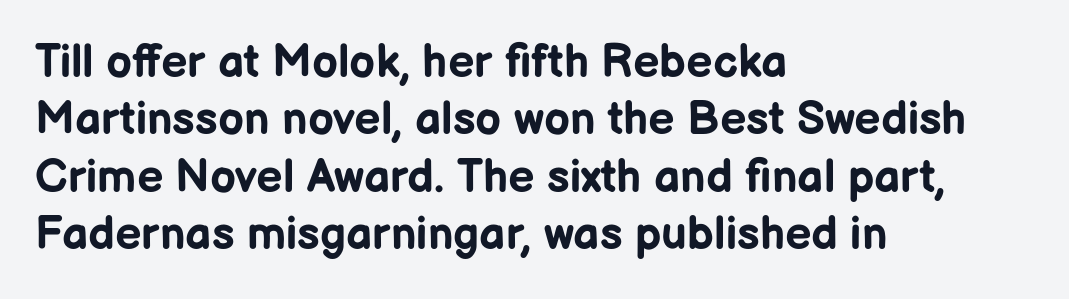
Which margin do the lines hug? The left one — the right edge is uneven. Decoration check: the copy has no underline. The typesetting leans heavy: a genuine bold. Do the characters align in a grid? No, the font is proportional.
